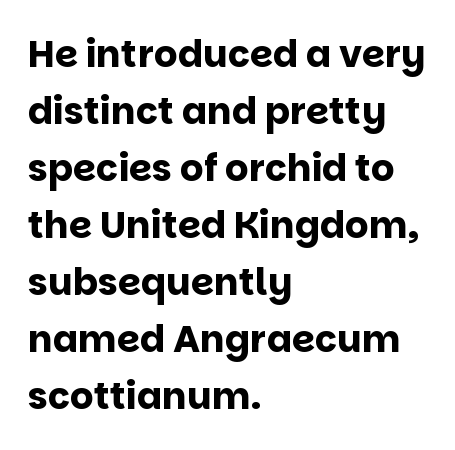
The image shows 37 px bold sans-serif type, upright; set left-aligned, normal line spacing (1.54x), normal letter spacing, not underlined; low stroke contrast and a large x-height.
